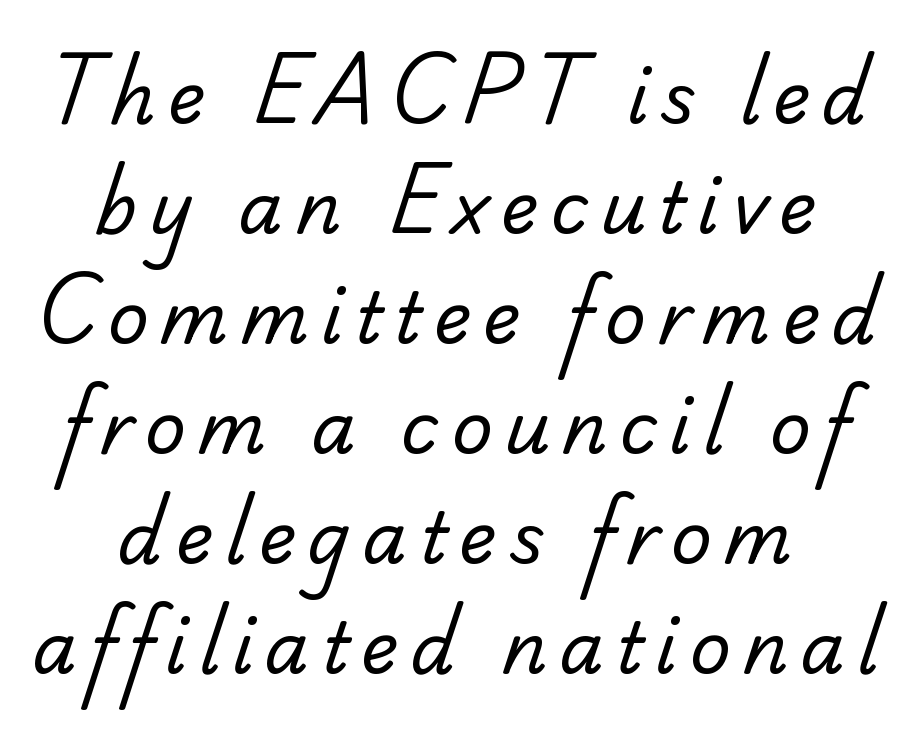
The image shows 71 px regular-weight serif type; set centered, normal line spacing (1.55x), not underlined; low stroke contrast and a small x-height.
